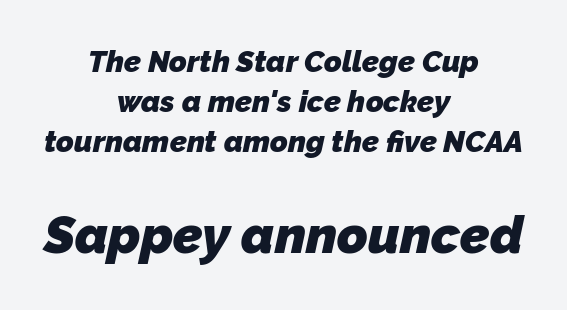
The image shows 52 px heavy sans-serif type; set centered, normal line spacing (1.33x), normal letter spacing, not underlined; the second (bottom) block is 1.73x larger; low stroke contrast and a medium x-height.
